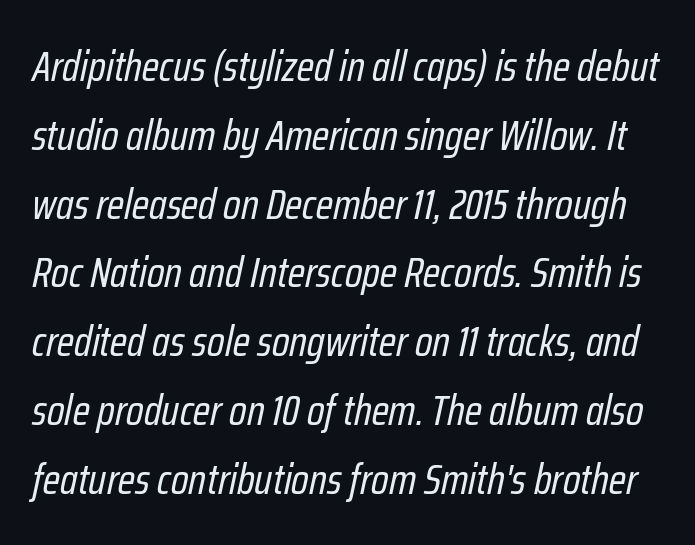
{"italic": "yes", "lean": "right", "slant_degrees": 12, "bold": "no", "weight": "regular", "width": "condensed", "stroke_contrast": "low", "x_height": "medium", "monospaced": "no", "underline": "no", "line_spacing": "normal", "line_spacing_ratio": 1.6, "letter_spacing": "normal", "letter_spacing_em": 0.0, "glyph_px": 43}
